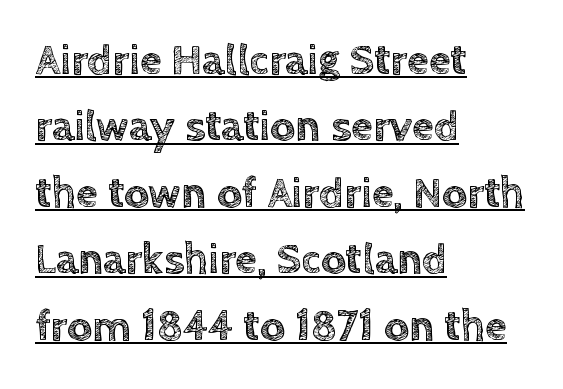
{"italic": "no", "width": "normal", "x_height": "large", "monospaced": "no", "underline": "yes", "align": "left", "line_spacing": "normal", "line_spacing_ratio": 1.51, "letter_spacing": "normal", "letter_spacing_em": 0.0, "glyph_px": 44}
